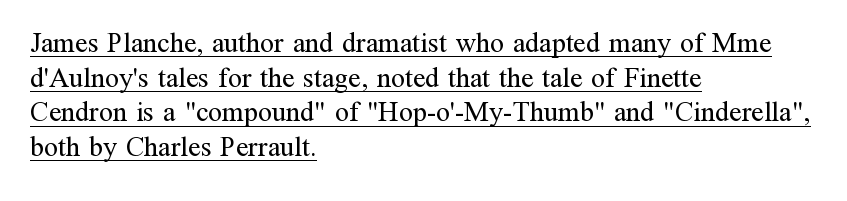
The image shows 28 px regular-weight serif type, upright; set left-aligned, line spacing 1.24x, normal letter spacing, underlined; medium stroke contrast and a medium x-height.
